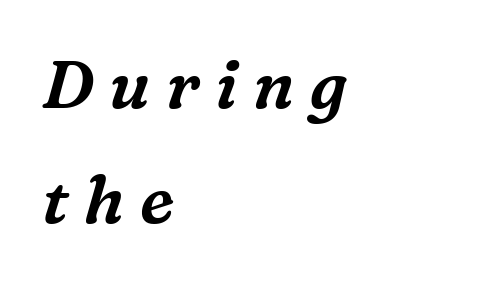
{"serif": "yes", "italic": "yes", "lean": "right", "slant_degrees": 16, "width": "normal", "stroke_contrast": "medium", "x_height": "medium", "monospaced": "no", "underline": "no", "align": "left", "line_spacing_ratio": 1.71, "letter_spacing": "wide", "letter_spacing_em": 0.23, "glyph_px": 67}
